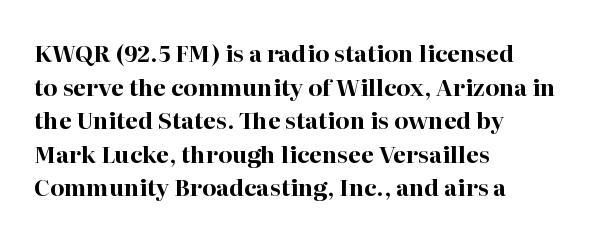
Each line starts at the same left margin while the right side varies. One glance says typical: line gaps are just what's usual. Nope, not italic — everything's standing straight. Plenty of ink on the page — the face is bold.
